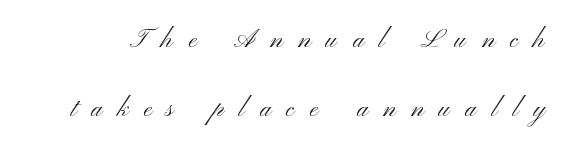
The image shows 32 px light, wide sans-serif type; set loose line spacing (2.16x), unusually wide letter spacing (+0.48 em), not underlined; medium stroke contrast and a small x-height.
